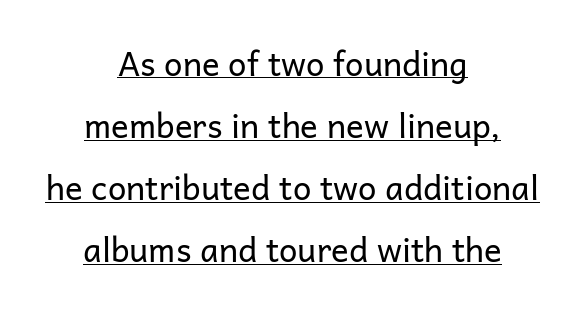
Ascenders rise straight up at ninety degrees. Is the stroke heavy? The answer is a plain regular-or-lighter. This rendering features underlined lettering. Each letter keeps its own natural width here, so spacing adapts to shape.
